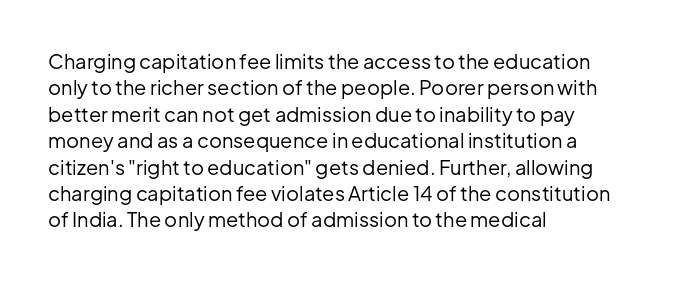
Characters remain perfectly vertical along every line. Rows of type keep a routine distance in the vertical direction. The face looks like a standard text weight, possibly lighter. Letter spacing: default. Each row of text sits above clean, open space.
